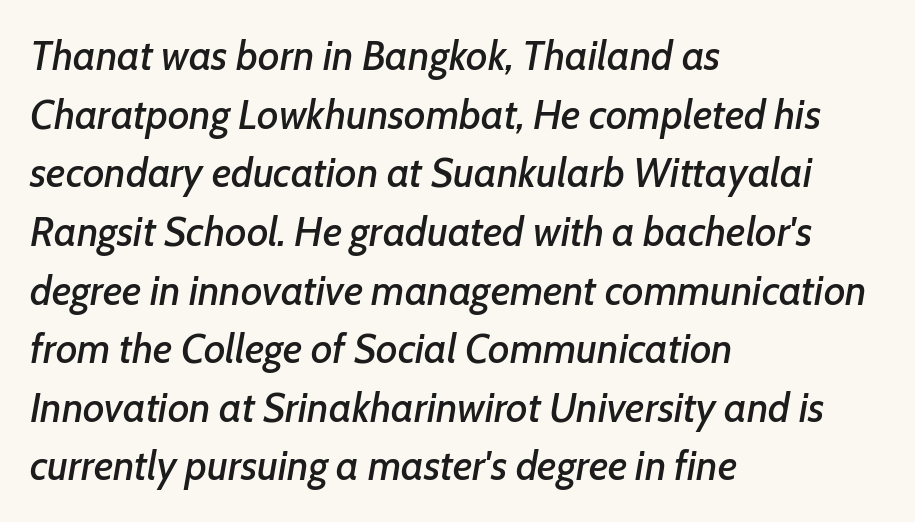
Q: Is the text italic (slanted)? A: Yes, it leans right by about 7 degrees.
Q: Is the text underlined? A: No.
Q: How is the paragraph aligned? A: Left-aligned.
Q: Is the spacing between letters normal or unusually wide? A: Normal.
Q: Is the spacing between lines tight, normal or loose? A: Normal.
Q: Width (condensed, normal, or wide)? A: Normal.
Q: Stroke contrast? A: Low.
Q: x-height? A: Medium.
Q: Monospaced? A: No.
